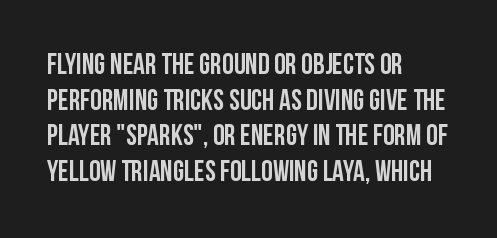
Q: Is the text italic (slanted)? A: No, it is upright.
Q: Is the typeface a serif or a sans-serif typeface? A: Sans-serif.
Q: Is the text underlined? A: No.
Q: How is the paragraph aligned? A: Left-aligned.
Q: Is the spacing between letters normal or unusually wide? A: Normal.
Q: Width (condensed, normal, or wide)? A: Condensed.
Q: Stroke contrast? A: Low.
Q: x-height? A: Large.
Q: Monospaced? A: No.
